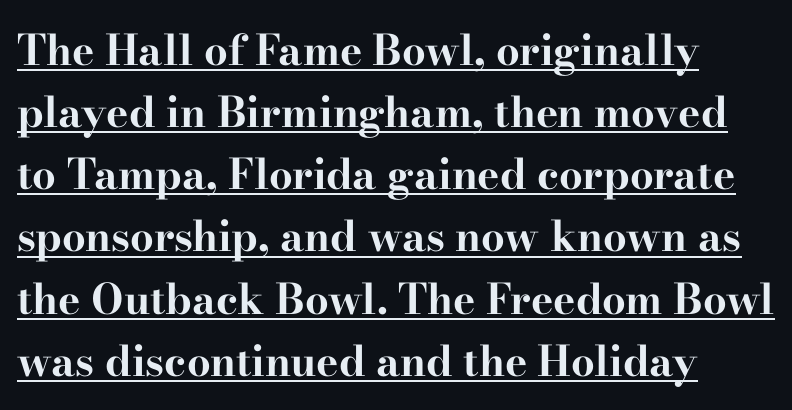
These lines are rendered in a variable-pitch font. The rendered words wear a rule along their underside. Honestly, the row spacing looks completely unremarkable. This rendering leaves character spacing at its baseline value. These lines stack with their left ends in a neat column. Characters remain perfectly vertical along every line.
